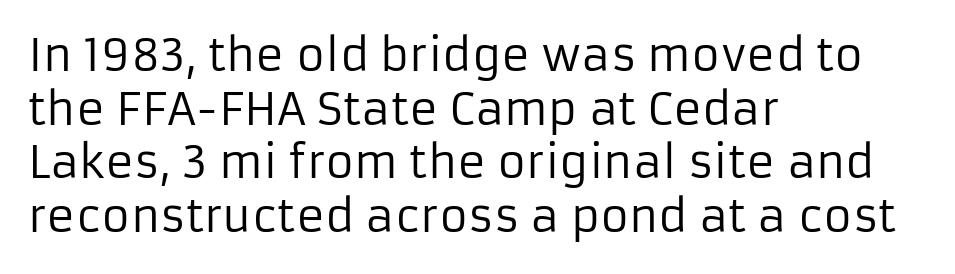
No extra ink here — the face is not bold. Notice how the passage keeps a crisp vertical edge on the left only. These lines are rendered in a variable-pitch font. A bare baseline throughout the passage. A sans-serif font was chosen for this passage. Style check: upright.
